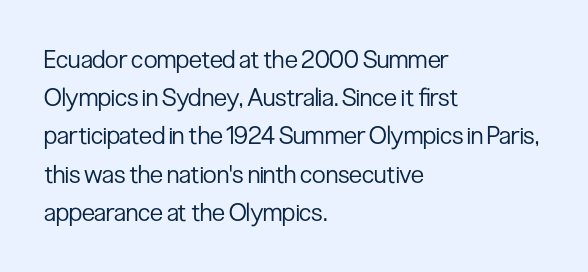
Q: Is the text bold? A: No.
Q: Is the text italic (slanted)? A: No, it is upright.
Q: Is the text underlined? A: No.
Q: How is the paragraph aligned? A: Left-aligned.
Q: Is the spacing between letters normal or unusually wide? A: Normal.
Q: Is the spacing between lines tight, normal or loose? A: Normal.
